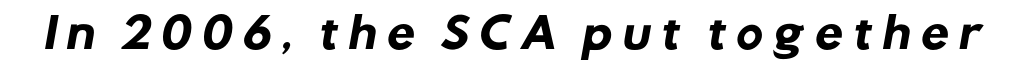
Q: Is the text bold? A: Yes.
Q: Is the typeface a serif or a sans-serif typeface? A: Sans-serif.
Q: Is the text underlined? A: No.
Q: Is the spacing between letters normal or unusually wide? A: Unusually wide.
Q: Width (condensed, normal, or wide)? A: Normal.
Q: Stroke contrast? A: Low.
Q: x-height? A: Medium.
Q: Monospaced? A: No.
